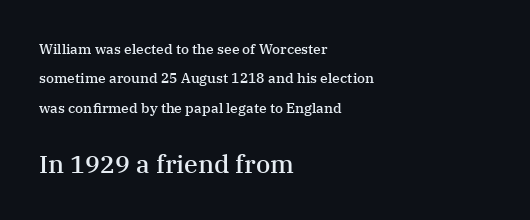
Q: Is the text bold? A: Semi-bold.
Q: Is the text italic (slanted)? A: No, it is upright.
Q: Is the text underlined? A: No.
Q: How is the paragraph aligned? A: Left-aligned.
Q: Is the spacing between letters normal or unusually wide? A: Normal.
Q: Is the spacing between lines tight, normal or loose? A: Loose.
Q: Which block of text is set in a larger size, the first (top) or the second (bottom)? A: The second (bottom) one.
